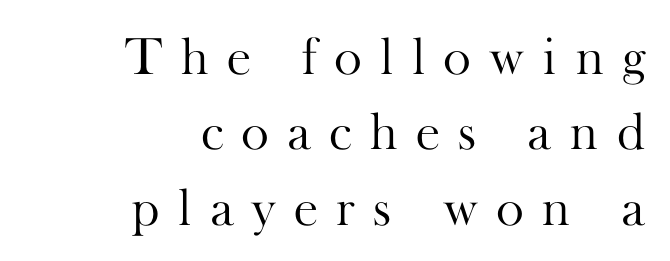
Does the type have serifs? Yes, each stem ends in a small foot. Plain, unruled lines of type. The passage shown has open, widely tracked lettering throughout. A typesetter would call this leading conventional body-copy spacing. Alignment: flush right. The strokes are not fattened; the text isn't bold.
